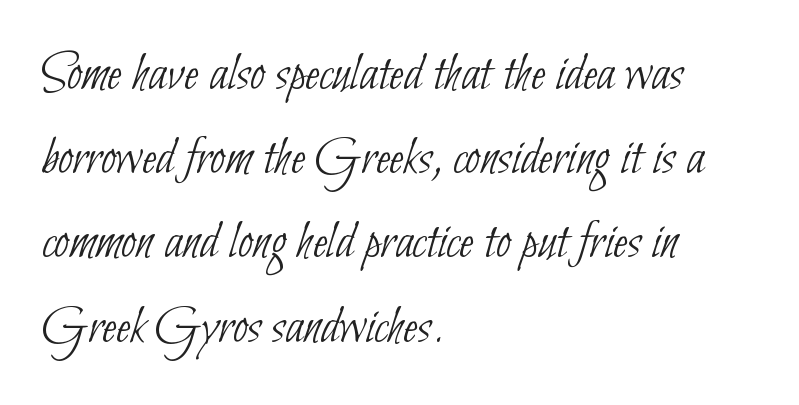
Q: Is the text bold? A: No.
Q: Is the typeface a serif or a sans-serif typeface? A: Sans-serif.
Q: Is the text underlined? A: No.
Q: How is the paragraph aligned? A: Left-aligned.
Q: Is the spacing between letters normal or unusually wide? A: Normal.
Q: Is the spacing between lines tight, normal or loose? A: Normal.
Q: Width (condensed, normal, or wide)? A: Condensed.
Q: Stroke contrast? A: Low.
Q: x-height? A: Small.
Q: Monospaced? A: No.
